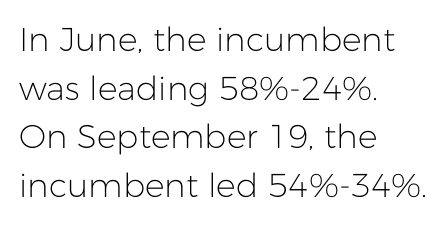
{"serif": "no", "italic": "no", "bold": "no", "weight": "light", "width": "normal", "stroke_contrast": "low", "x_height": "medium", "monospaced": "no", "underline": "no", "align": "left", "line_spacing": "normal", "line_spacing_ratio": 1.47, "letter_spacing": "normal", "letter_spacing_em": 0.0, "glyph_px": 33}
